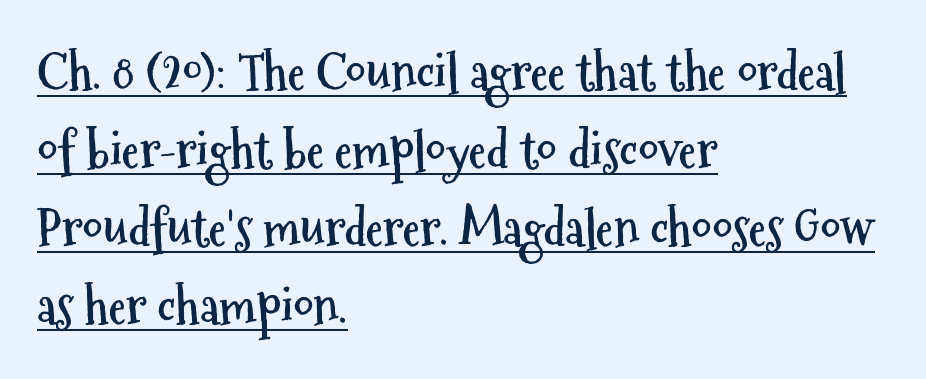
Q: Is the text bold? A: Yes.
Q: Is the text italic (slanted)? A: No, it is upright.
Q: Is the typeface a serif or a sans-serif typeface? A: Sans-serif.
Q: Is the text underlined? A: Yes.
Q: How is the paragraph aligned? A: Left-aligned.
Q: Is the spacing between letters normal or unusually wide? A: Normal.
Q: Is the spacing between lines tight, normal or loose? A: Normal.
Q: Width (condensed, normal, or wide)? A: Condensed.
Q: Stroke contrast? A: Medium.
Q: x-height? A: Medium.
Q: Monospaced? A: No.
